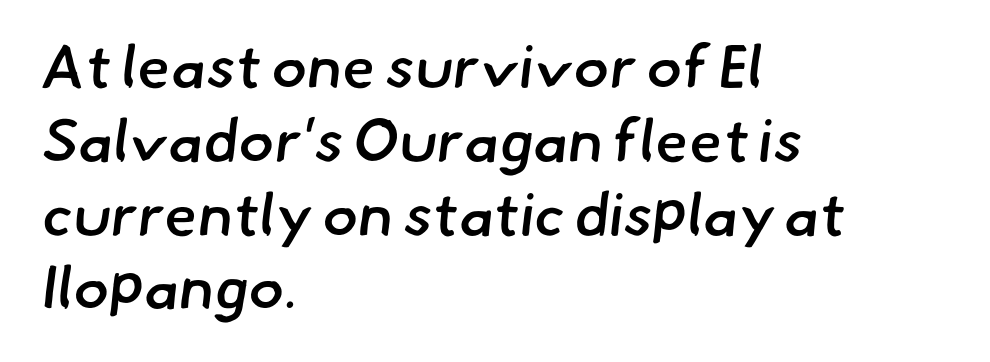
Q: Is the text bold? A: Semi-bold.
Q: Is the typeface a serif or a sans-serif typeface? A: Sans-serif.
Q: Is the text underlined? A: No.
Q: How is the paragraph aligned? A: Left-aligned.
Q: Is the spacing between letters normal or unusually wide? A: Normal.
Q: Width (condensed, normal, or wide)? A: Normal.
Q: Stroke contrast? A: Low.
Q: x-height? A: Small.
Q: Monospaced? A: No.
